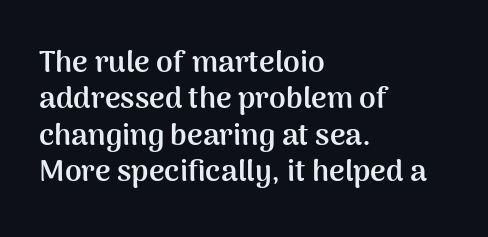
Q: Is the text bold? A: Yes.
Q: Is the text italic (slanted)? A: No, it is upright.
Q: Is the typeface a serif or a sans-serif typeface? A: Sans-serif.
Q: Is the text underlined? A: No.
Q: How is the paragraph aligned? A: Left-aligned.
Q: Is the spacing between letters normal or unusually wide? A: Normal.
Q: Width (condensed, normal, or wide)? A: Normal.
Q: Stroke contrast? A: Medium.
Q: x-height? A: Medium.
Q: Monospaced? A: No.
